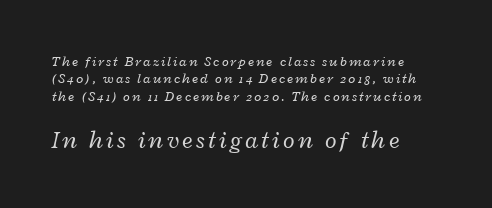
The image shows 24 px text type, italic (leaning right); set left-aligned, normal line spacing (1.25x), not underlined; the second (bottom) block is 1.71x larger.
